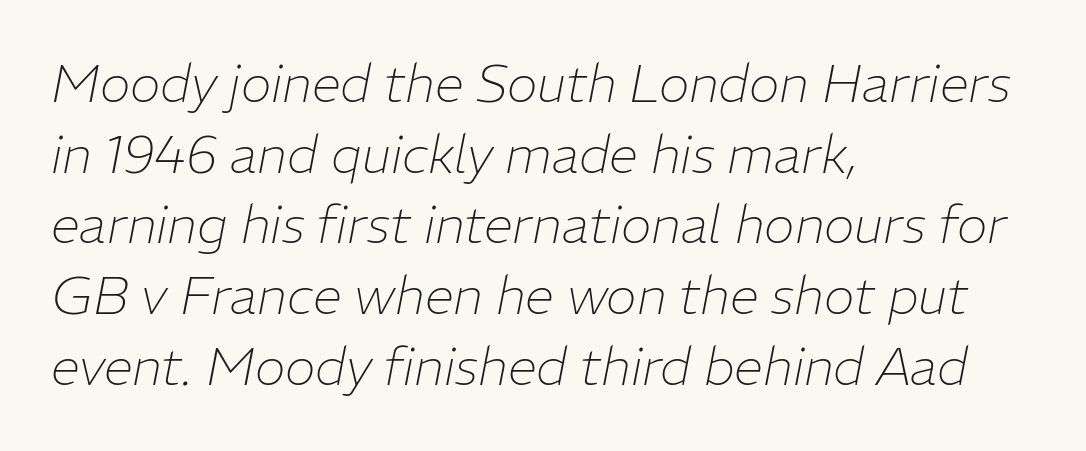
The image shows 52 px thin type, italic (leaning right); set left-aligned, normal line spacing (1.36x), normal letter spacing, not underlined; low stroke contrast and a medium x-height.
